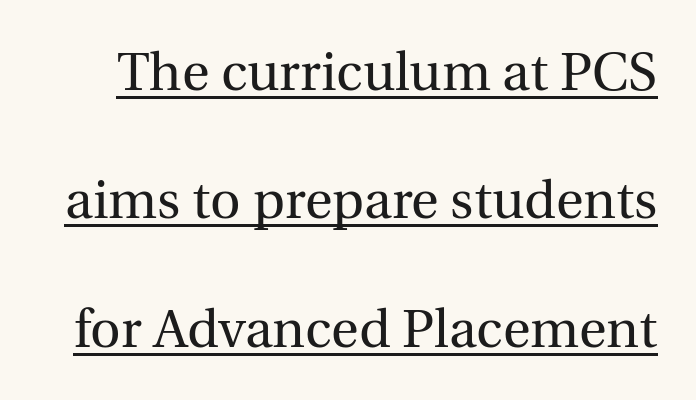
{"serif": "yes", "italic": "no", "bold": "no", "weight": "regular", "width": "normal", "x_height": "medium", "monospaced": "no", "underline": "yes", "line_spacing": "loose", "line_spacing_ratio": 2.42, "letter_spacing": "normal", "letter_spacing_em": 0.0, "glyph_px": 53}
